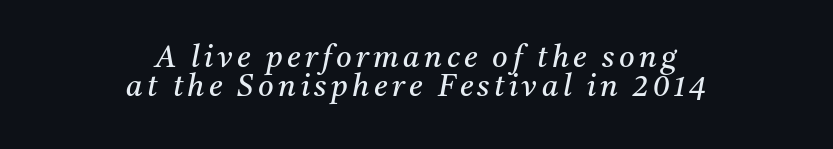
{"serif": "yes", "italic": "yes", "lean": "right", "slant_degrees": 11, "bold": "no", "weight": "regular", "width": "normal", "stroke_contrast": "medium", "x_height": "medium", "monospaced": "no", "underline": "no", "align": "center", "line_spacing": "tight", "line_spacing_ratio": 0.98, "glyph_px": 30}
